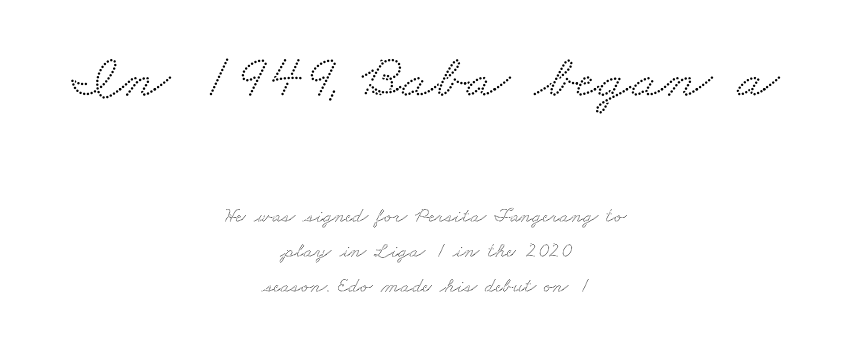
Classification — serif. Has an underline been added? It has not. Character size in the leading block exceeds that of the trailing block. One-word summary of the alignment: center. The horizontal fit of the characters is conventional and even.
